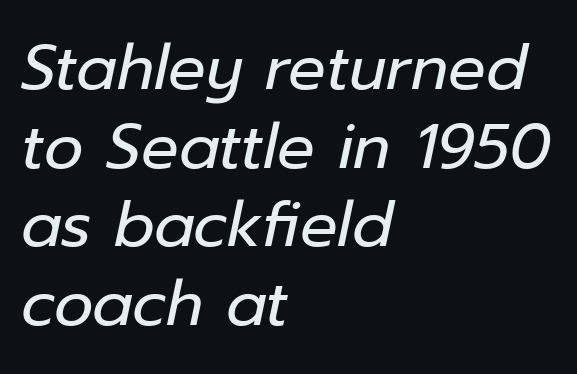
Q: Is the text bold? A: No.
Q: Is the text italic (slanted)? A: Yes, it leans right by about 12 degrees.
Q: Is the text underlined? A: No.
Q: How is the paragraph aligned? A: Left-aligned.
Q: Is the spacing between letters normal or unusually wide? A: Normal.
Q: Is the spacing between lines tight, normal or loose? A: Normal.
Q: Width (condensed, normal, or wide)? A: Normal.
Q: Stroke contrast? A: Low.
Q: x-height? A: Medium.
Q: Monospaced? A: No.
